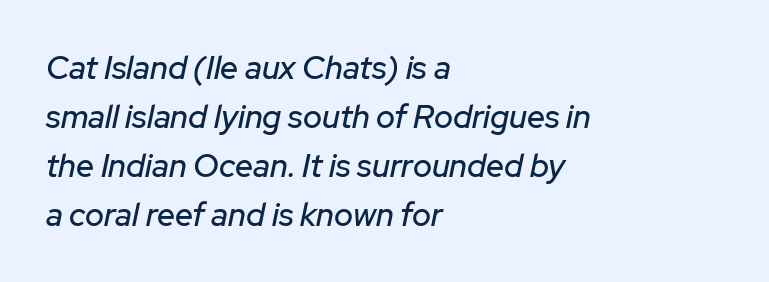
A typesetter would call this proportional, since set widths differ per character. The paragraph has a hard left edge and a soft right edge. A typesetter would mark this as italic. Default kerning and tracking; the words read as compact shapes. Decoration check: the copy has no underline. Regular leading.
